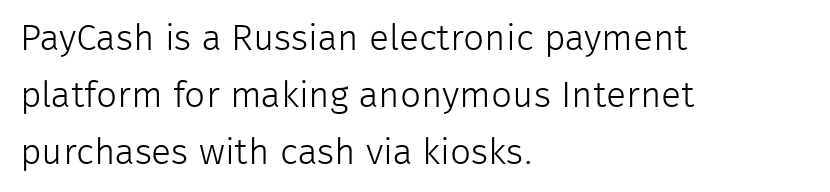
The lines in this sample share a left origin and differ only in where they stop. Default kerning and tracking; the words read as compact shapes. The font's upright variant was chosen for this text. The cut favours lightness, reaching ordinary text weight at its darkest.
